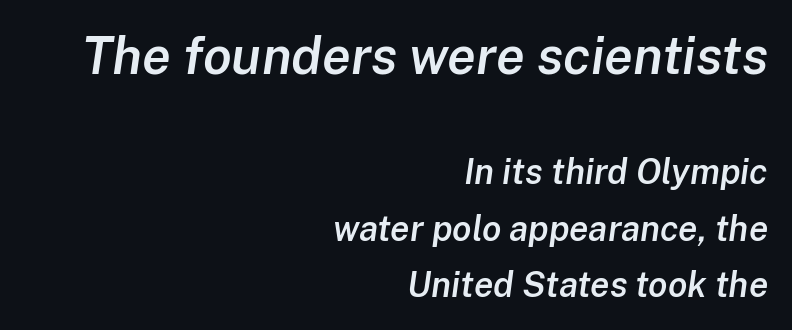
Character widths vary here, with narrow letters taking less room than wide ones. Look at the glyph heights: the upper group is clearly the bigger setting. Check the space under the baseline: it is left empty. Alignment: flush right.
